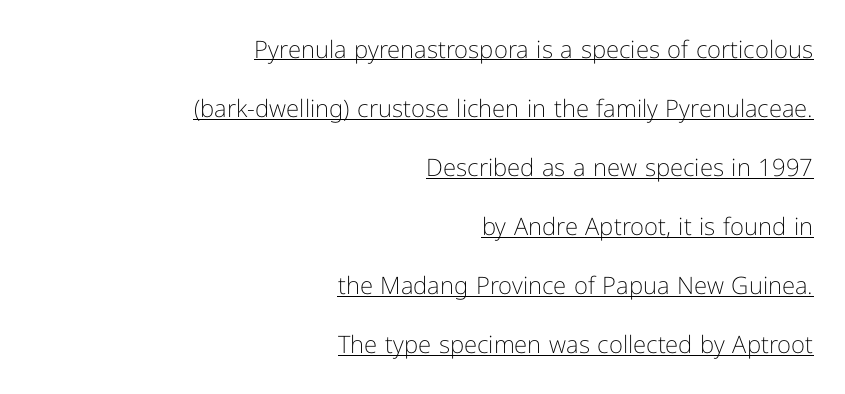
A typesetter would mark this as roman, not italic. Is the letter spacing exaggerated? No — it looks like the ordinary default. Notice how the passage keeps a crisp vertical edge on the right only. The rendered words wear a rule along their underside. The weight tops out at a normal text grade. Leading: increased.
